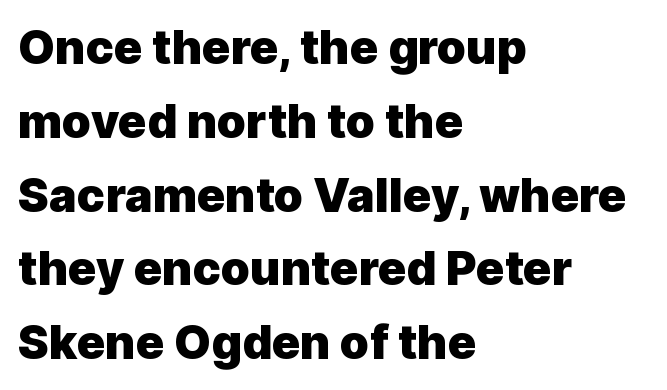
Q: Is the text bold? A: Yes.
Q: Is the text italic (slanted)? A: No, it is upright.
Q: Is the typeface a serif or a sans-serif typeface? A: Sans-serif.
Q: Is the text underlined? A: No.
Q: How is the paragraph aligned? A: Left-aligned.
Q: Is the spacing between letters normal or unusually wide? A: Normal.
Q: Is the spacing between lines tight, normal or loose? A: Normal.
Q: Width (condensed, normal, or wide)? A: Normal.
Q: x-height? A: Medium.
Q: Monospaced? A: No.
